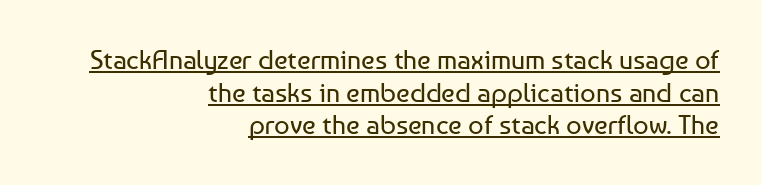
Q: Is the text bold? A: No.
Q: Is the text italic (slanted)? A: No, it is upright.
Q: Is the text underlined? A: Yes.
Q: How is the paragraph aligned? A: Right-aligned.
Q: Is the spacing between letters normal or unusually wide? A: Normal.
